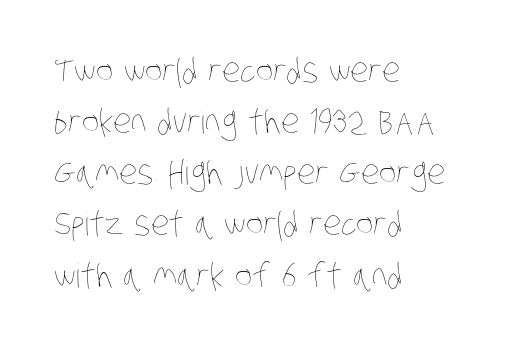
Q: Is the text bold? A: No.
Q: Is the text underlined? A: No.
Q: How is the paragraph aligned? A: Left-aligned.
Q: Is the spacing between letters normal or unusually wide? A: Normal.
Q: Is the spacing between lines tight, normal or loose? A: Normal.
Q: Width (condensed, normal, or wide)? A: Condensed.
Q: Stroke contrast? A: Low.
Q: x-height? A: Large.
Q: Monospaced? A: No.
